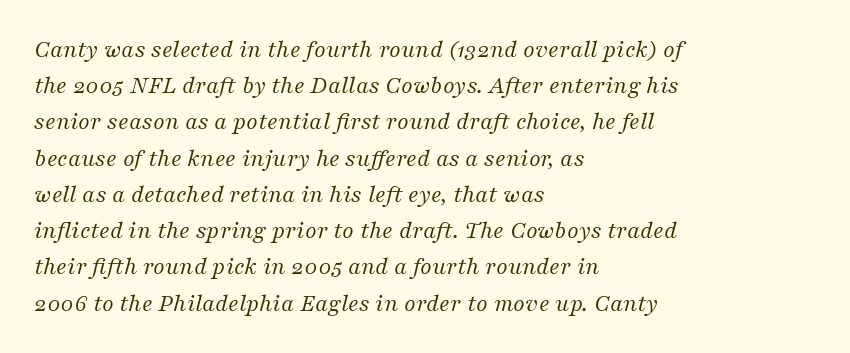
Q: Is the text bold? A: No.
Q: Is the text italic (slanted)? A: Yes, it leans right by about 16 degrees.
Q: Is the text underlined? A: No.
Q: How is the paragraph aligned? A: Left-aligned.
Q: Is the spacing between letters normal or unusually wide? A: Normal.
Q: Is the spacing between lines tight, normal or loose? A: Normal.
